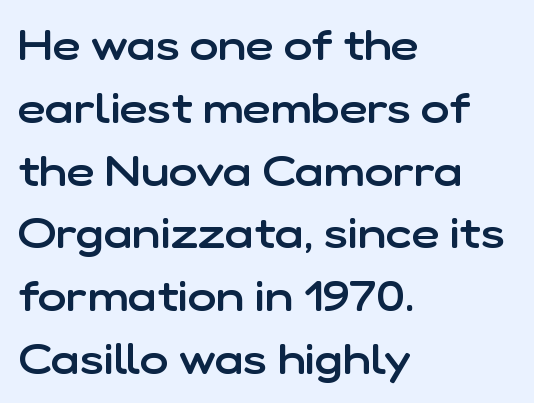
In terms of letterform style, serifs are entirely absent. Vertical spacing — default. The typesetting leans somewhat heavy: a semibold. Rendered with straight, roman letterforms. Glance below the letters and you will spot only blank space.
